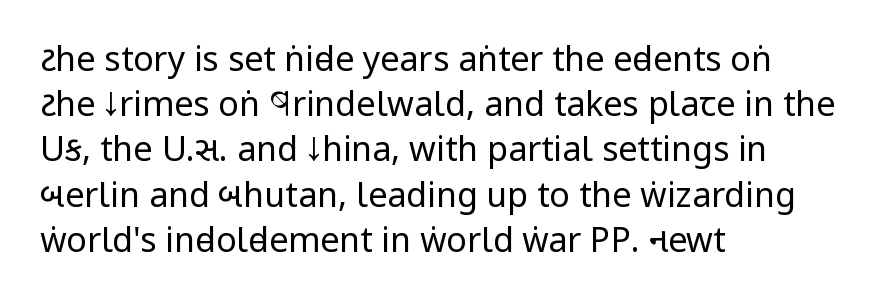
The image shows 34 px regular-weight, condensed sans-serif type, upright; set left-aligned, normal line spacing (1.33x), normal letter spacing, not underlined; low stroke contrast and a large x-height.
